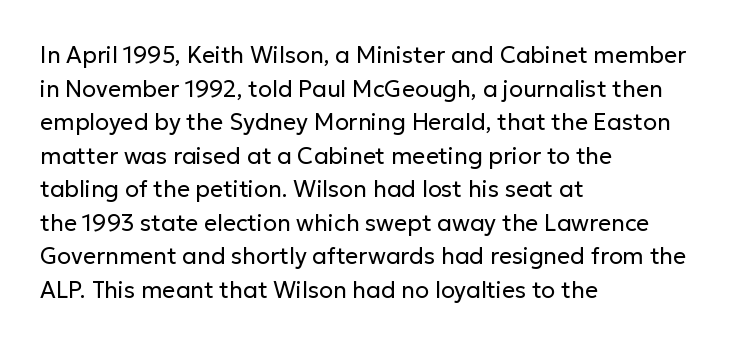
{"italic": "no", "bold": "no", "underline": "no", "align": "left", "line_spacing": "normal", "line_spacing_ratio": 1.46, "letter_spacing": "normal", "letter_spacing_em": 0.0, "glyph_px": 23}
